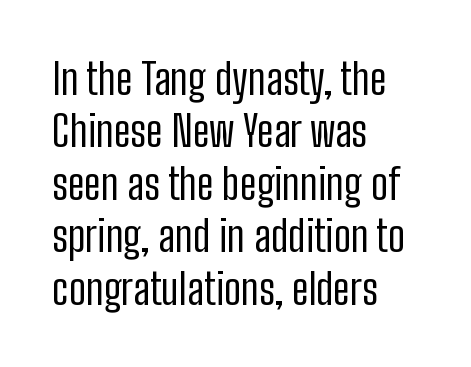
The image shows 43 px regular-weight, condensed sans-serif type, upright; set left-aligned, line spacing 1.22x, normal letter spacing, not underlined; low stroke contrast and a medium x-height.
